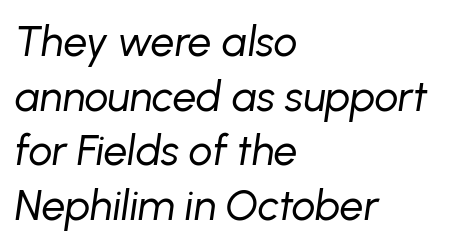
Q: Is the text bold? A: No.
Q: Is the text italic (slanted)? A: Yes, it leans right by about 8 degrees.
Q: Is the text underlined? A: No.
Q: How is the paragraph aligned? A: Left-aligned.
Q: Is the spacing between letters normal or unusually wide? A: Normal.
Q: Is the spacing between lines tight, normal or loose? A: Normal.
Q: Width (condensed, normal, or wide)? A: Normal.
Q: Stroke contrast? A: Low.
Q: x-height? A: Medium.
Q: Monospaced? A: No.
